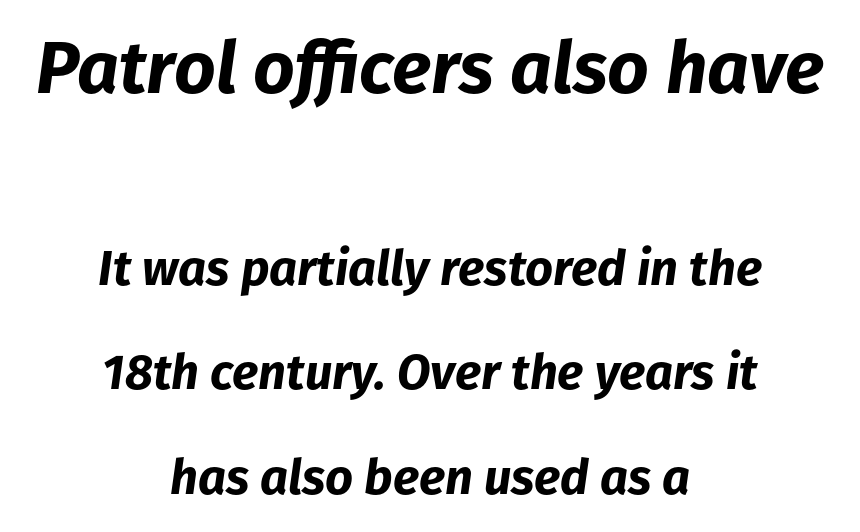
Q: Is the text bold? A: Yes.
Q: Is the text italic (slanted)? A: Yes, it leans right by about 8 degrees.
Q: Is the text underlined? A: No.
Q: How is the paragraph aligned? A: Centered.
Q: Is the spacing between letters normal or unusually wide? A: Normal.
Q: Is the spacing between lines tight, normal or loose? A: Loose.
Q: Which block of text is set in a larger size, the first (top) or the second (bottom)? A: The first (top) one.
Q: Width (condensed, normal, or wide)? A: Normal.
Q: Stroke contrast? A: Low.
Q: x-height? A: Medium.
Q: Monospaced? A: No.
